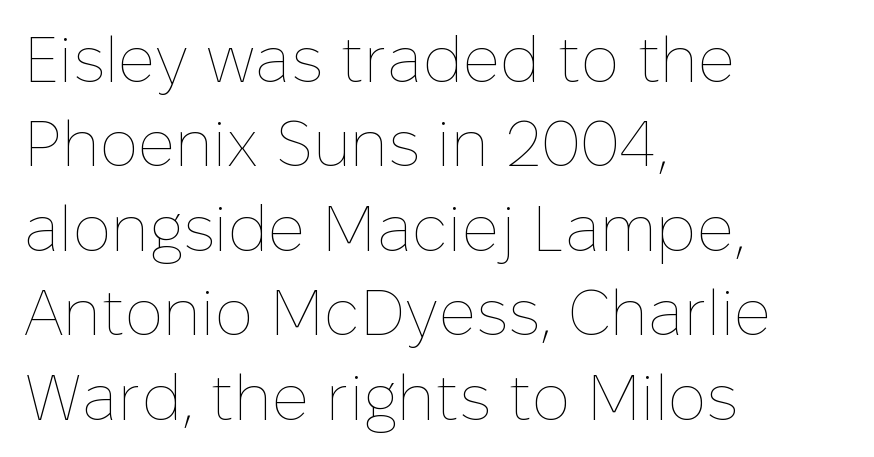
{"italic": "no", "bold": "no", "weight": "thin", "width": "normal", "stroke_contrast": "low", "x_height": "medium", "monospaced": "no", "underline": "no", "align": "left", "line_spacing": "normal", "line_spacing_ratio": 1.32, "letter_spacing": "normal", "letter_spacing_em": 0.0, "glyph_px": 64}
